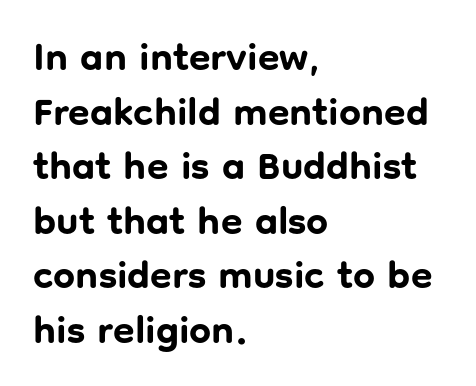
The image shows 39 px bold sans-serif type, upright; set left-aligned, normal line spacing (1.4x), normal letter spacing, not underlined; low stroke contrast and a medium x-height.
